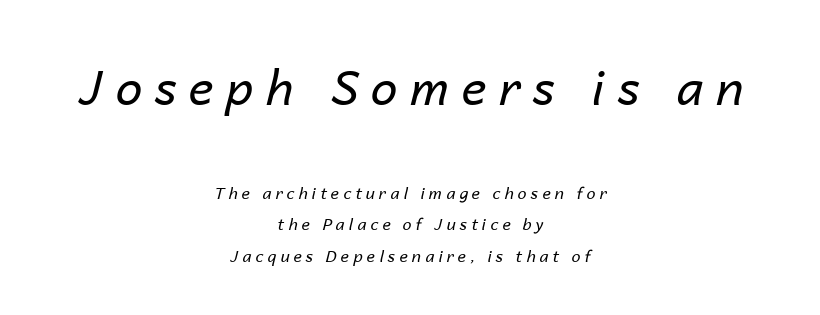
The image shows 48 px regular-weight type, italic (leaning right); set centered, loose line spacing (1.97x), unusually wide letter spacing (+0.26 em), not underlined; the first (top) block is 3.0x larger; low stroke contrast and a medium x-height.
